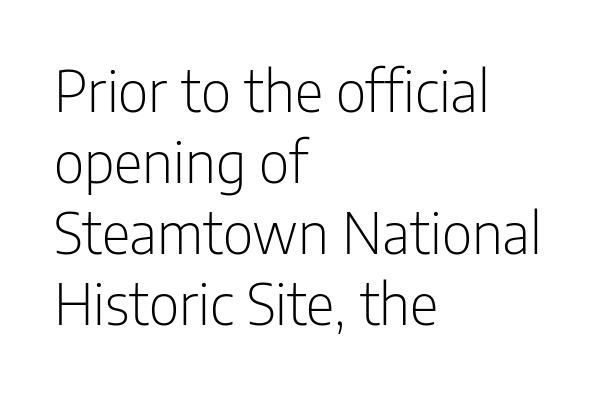
{"serif": "no", "italic": "no", "bold": "no", "weight": "light", "width": "condensed", "stroke_contrast": "low", "x_height": "medium", "monospaced": "no", "underline": "no", "align": "left", "line_spacing": "normal", "line_spacing_ratio": 1.27, "letter_spacing": "normal", "letter_spacing_em": 0.0, "glyph_px": 56}
